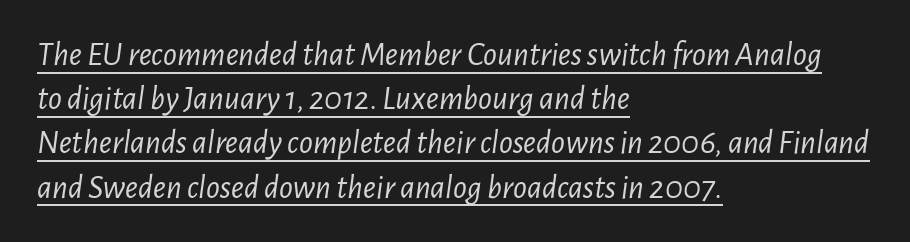
The image shows 34 px light, condensed type, italic (leaning right); set left-aligned, normal line spacing (1.3x), normal letter spacing, underlined; low stroke contrast and a medium x-height.
